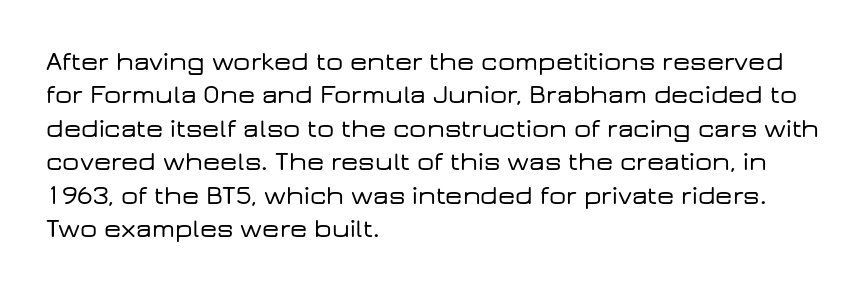
Q: Is the text italic (slanted)? A: No, it is upright.
Q: Is the text underlined? A: No.
Q: How is the paragraph aligned? A: Left-aligned.
Q: Is the spacing between letters normal or unusually wide? A: Normal.
